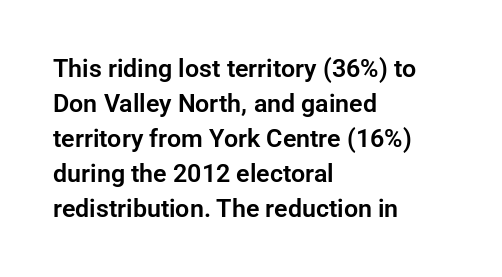
The image shows 25 px text type, upright; set left-aligned, normal line spacing (1.4x), normal letter spacing, not underlined.
